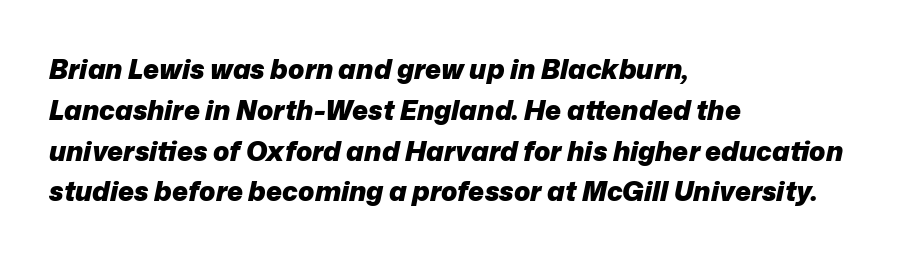
Q: Is the text bold? A: Yes.
Q: Is the text italic (slanted)? A: Yes, it leans right by about 12 degrees.
Q: Is the text underlined? A: No.
Q: How is the paragraph aligned? A: Left-aligned.
Q: Is the spacing between letters normal or unusually wide? A: Normal.
Q: Is the spacing between lines tight, normal or loose? A: Normal.
